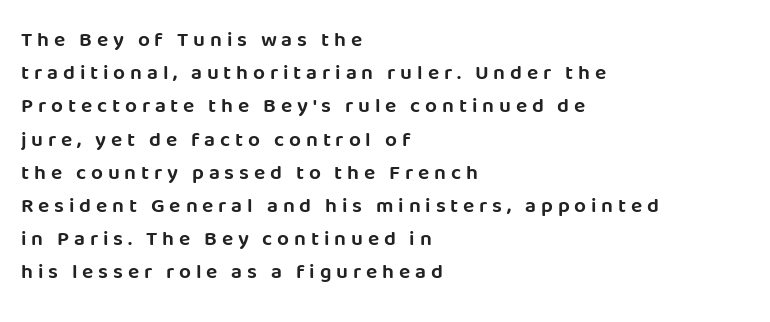
The image shows 21 px text type, upright; set left-aligned, normal line spacing (1.58x), unusually wide letter spacing (+0.23 em), not underlined.
